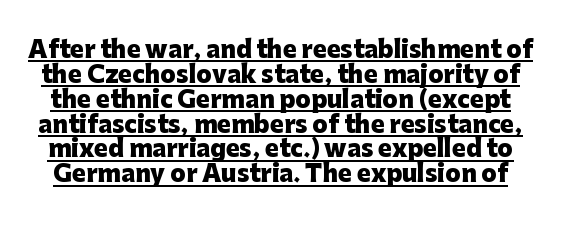
The image shows 23 px bold type, upright; set tight line spacing (1.08x), normal letter spacing, underlined.
